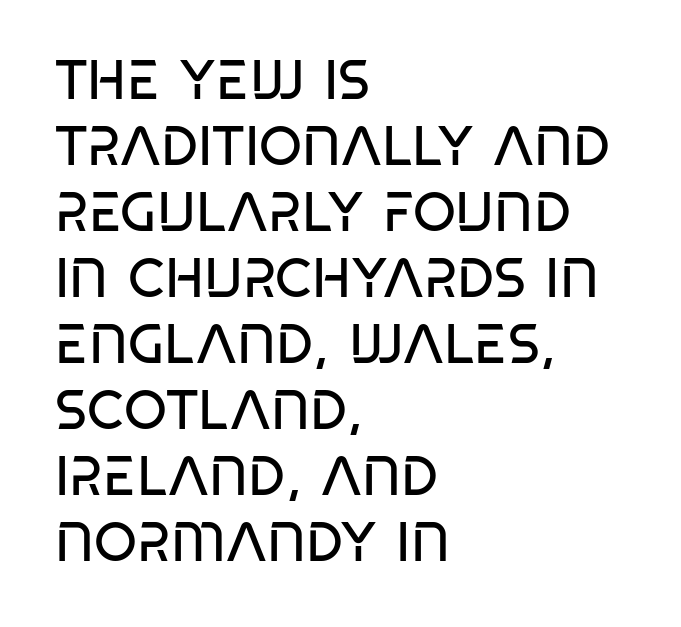
The image shows 55 px regular-weight, condensed sans-serif type; set left-aligned, line spacing 1.2x, normal letter spacing, not underlined; low stroke contrast and a large x-height.
